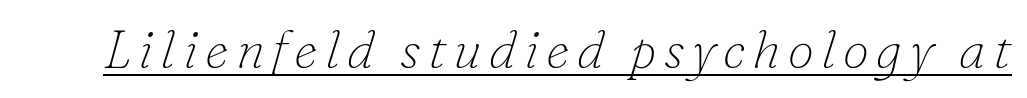
The image shows 53 px thin serif type, italic (leaning right); set underlined; low stroke contrast and a small x-height.
